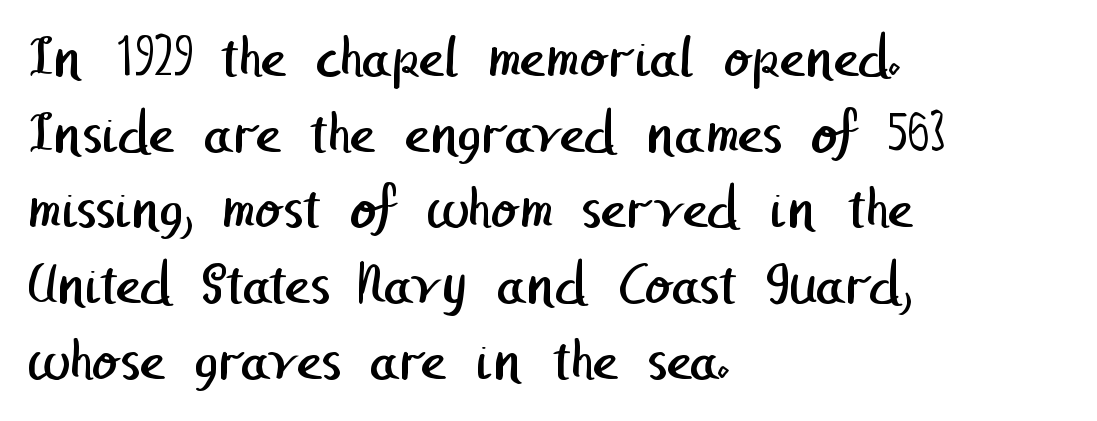
Anything drawn beneath the words? Only blank space. These lines stack with their left ends in a neat column. The cut favours lightness, reaching ordinary text weight at its darkest. Tracking here is standard; glyphs follow each other at the usual distance.
